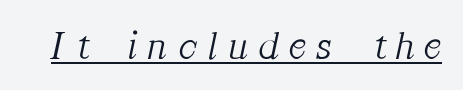
Serifs: yes, visible at the terminals of the letterforms. This sample has the flowing, uneven cadence of proportional lettering. Somebody hit Ctrl+U on this one — the words are underlined. Caption: expanded tracking, letters set apart.
